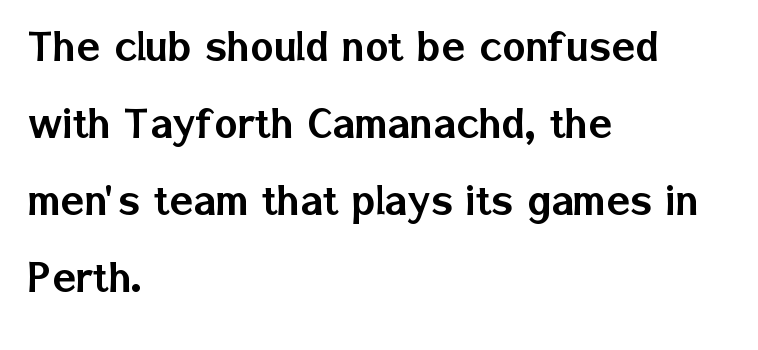
The image shows 49 px sans-serif type, upright; set left-aligned, normal line spacing (1.57x), normal letter spacing, not underlined; low stroke contrast and a medium x-height.
